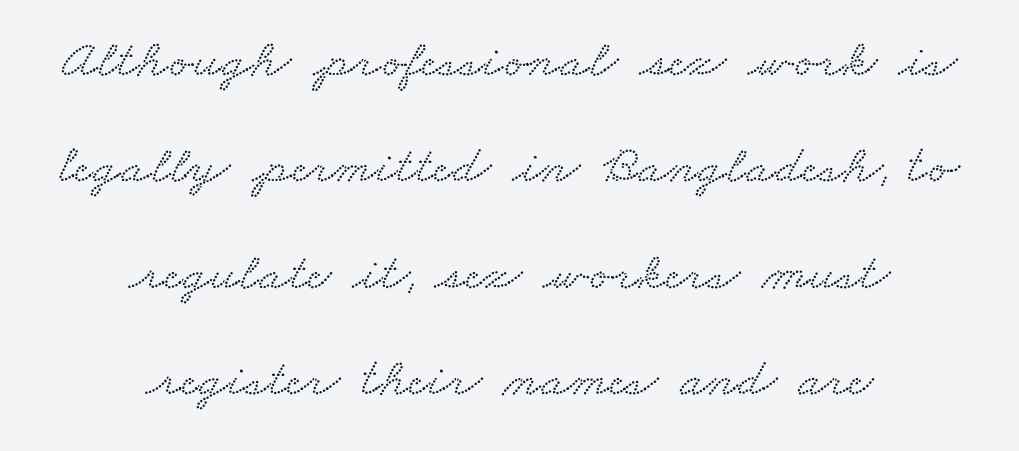
{"serif": "yes", "width": "wide", "stroke_contrast": "low", "x_height": "small", "monospaced": "no", "underline": "no", "align": "center", "line_spacing": "loose", "line_spacing_ratio": 1.97, "letter_spacing": "normal", "letter_spacing_em": 0.0, "glyph_px": 54}
